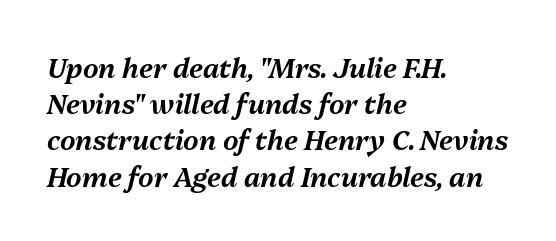
Q: Is the text italic (slanted)? A: Yes, it leans right by about 13 degrees.
Q: Is the text underlined? A: No.
Q: How is the paragraph aligned? A: Left-aligned.
Q: Is the spacing between letters normal or unusually wide? A: Normal.
Q: Is the spacing between lines tight, normal or loose? A: Normal.
